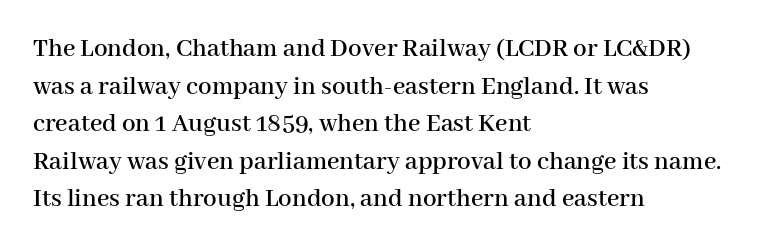
{"italic": "no", "underline": "no", "align": "left", "line_spacing": "normal", "line_spacing_ratio": 1.39, "letter_spacing": "normal", "letter_spacing_em": 0.0, "glyph_px": 27}
